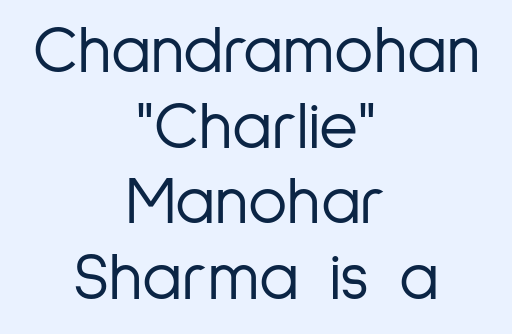
Q: Is the text bold? A: No.
Q: Is the text italic (slanted)? A: No, it is upright.
Q: Is the typeface a serif or a sans-serif typeface? A: Sans-serif.
Q: Is the text underlined? A: No.
Q: How is the paragraph aligned? A: Centered.
Q: Is the spacing between letters normal or unusually wide? A: Normal.
Q: Is the spacing between lines tight, normal or loose? A: Tight.
Q: Width (condensed, normal, or wide)? A: Condensed.
Q: Stroke contrast? A: Low.
Q: x-height? A: Medium.
Q: Monospaced? A: No.
